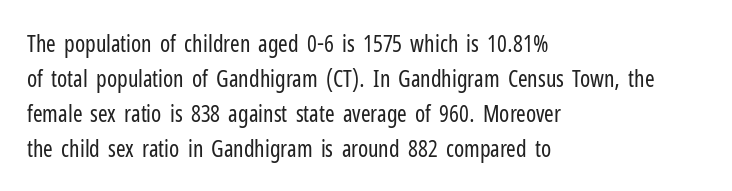
{"italic": "no", "bold": "no", "underline": "no", "align": "left", "line_spacing": "normal", "line_spacing_ratio": 1.52, "letter_spacing": "normal", "letter_spacing_em": 0.0, "glyph_px": 23}
